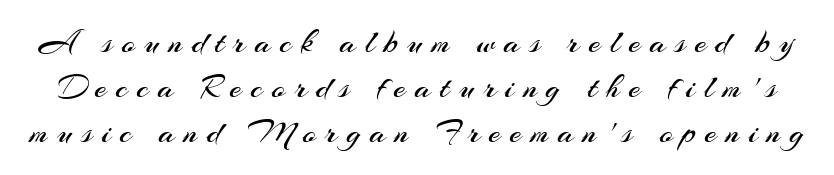
Looks like regular typesetting: each glyph gets only the width it needs. Descenders hang freely into open space. The strokes carry an ordinary text weight at most. The rendering shows plain stroke endings on the letterforms — a sans-serif design. You could only call the tracking loose — the letters float apart. The rendering uses a moderate line-height, typical for paragraphs.
